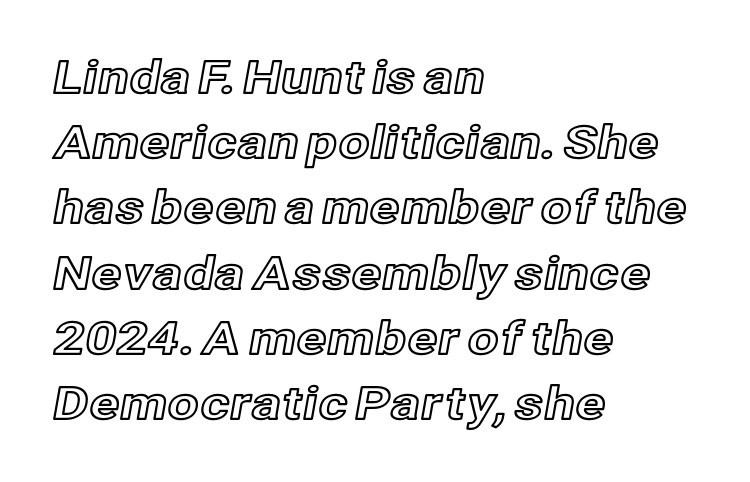
Every row of glyphs begins at an identical x-position on the left. Glyph-to-glyph distance matches everyday printed text. If you measured baseline to baseline, you'd find a middling distance. Bare-footed words on every line. The rendering uses natural spacing where letterforms have individual widths.
